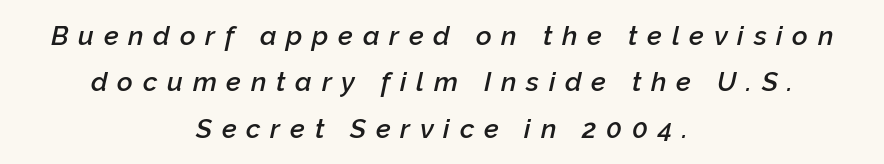
{"italic": "yes", "lean": "right", "slant_degrees": 12, "bold": "semi", "underline": "no", "align": "center", "line_spacing_ratio": 1.72, "letter_spacing": "wide", "letter_spacing_em": 0.36, "glyph_px": 27}
